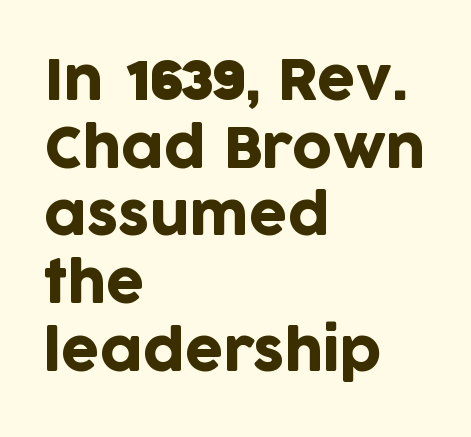
{"serif": "no", "italic": "no", "width": "normal", "stroke_contrast": "low", "x_height": "large", "monospaced": "no", "underline": "no", "align": "left", "line_spacing_ratio": 1.23, "letter_spacing": "normal", "letter_spacing_em": 0.0, "glyph_px": 55}
